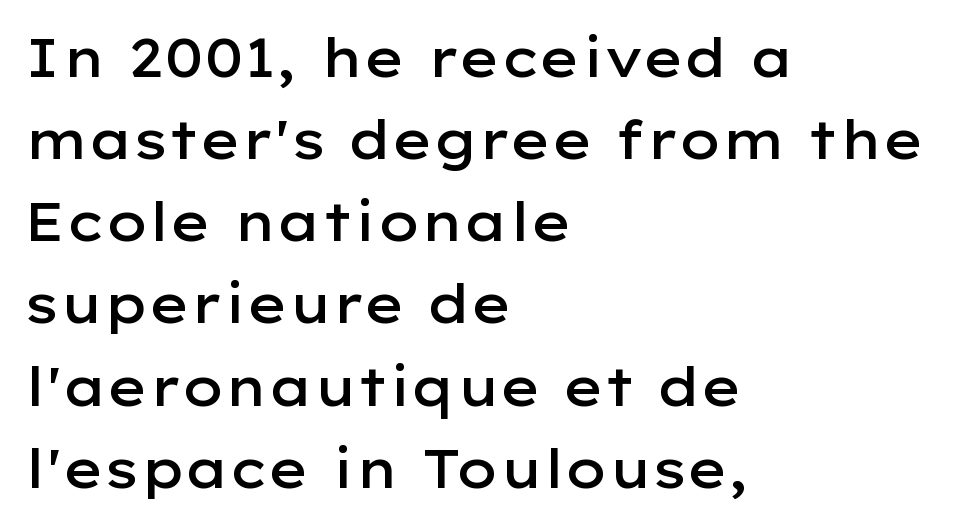
The rendering anchors every line to the left-hand side. Posture: straight, roman, zero tilt. The characters display no serif detailing; their extremities are plain. Students, note that the glyphs here touch the page at normal intervals. The space directly below the letters is spotless. Each glyph is drawn with semibold strokes, heavier than normal yet not fully bold.
